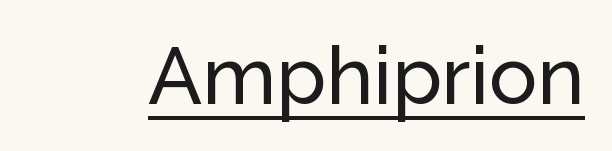
Q: Is the text italic (slanted)? A: No, it is upright.
Q: Is the typeface a serif or a sans-serif typeface? A: Sans-serif.
Q: Is the text underlined? A: Yes.
Q: Is the spacing between letters normal or unusually wide? A: Normal.
Q: Width (condensed, normal, or wide)? A: Normal.
Q: Stroke contrast? A: Low.
Q: x-height? A: Medium.
Q: Monospaced? A: No.
